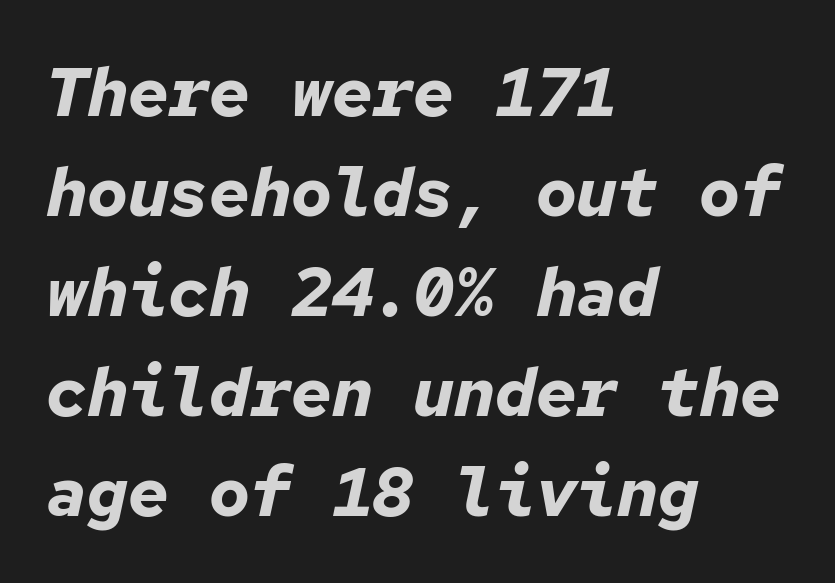
The image shows 68 px bold type, italic (leaning right), monospaced; set left-aligned, normal line spacing (1.47x), normal letter spacing, not underlined; low stroke contrast and a medium x-height.
